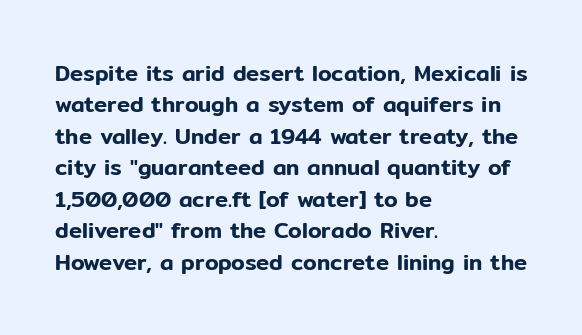
The image shows 22 px text type, upright; set left-aligned, normal line spacing (1.43x), normal letter spacing, not underlined.
